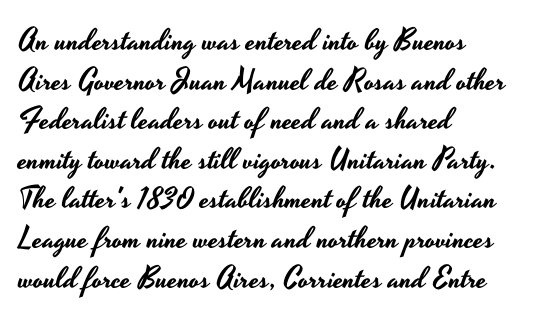
This is sans-serif lettering, the kind often seen on screens and signage. Regarding leading, the lines here are spaced in the standard way. Here the designer chose a conventional face with non-uniform glyph widths.
